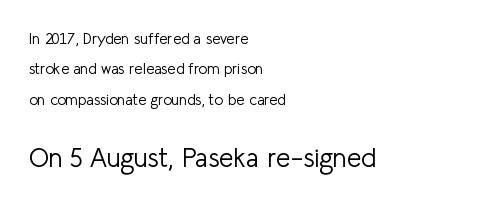
{"italic": "no", "bold": "no", "underline": "no", "align": "left", "line_spacing": "loose", "line_spacing_ratio": 2.03, "letter_spacing": "normal", "letter_spacing_em": 0.0, "larger_block": "second", "size_ratio": 1.73, "glyph_px": 26}
